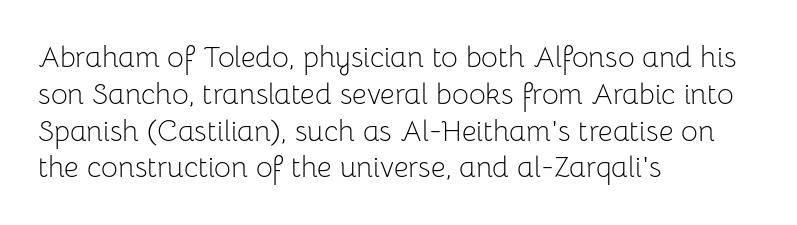
{"serif": "no", "italic": "no", "bold": "no", "weight": "light", "width": "normal", "stroke_contrast": "low", "x_height": "medium", "monospaced": "no", "underline": "no", "align": "left", "line_spacing": "normal", "line_spacing_ratio": 1.27, "letter_spacing": "normal", "letter_spacing_em": 0.0, "glyph_px": 29}
